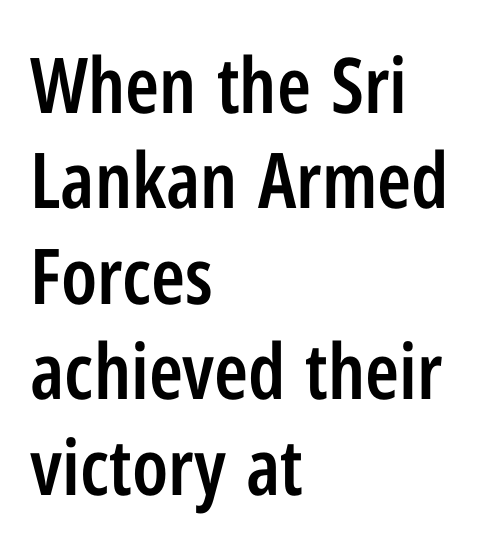
Q: Is the text bold? A: Semi-bold.
Q: Is the text italic (slanted)? A: No, it is upright.
Q: Is the typeface a serif or a sans-serif typeface? A: Sans-serif.
Q: Is the text underlined? A: No.
Q: How is the paragraph aligned? A: Left-aligned.
Q: Is the spacing between letters normal or unusually wide? A: Normal.
Q: Width (condensed, normal, or wide)? A: Condensed.
Q: Stroke contrast? A: Low.
Q: x-height? A: Medium.
Q: Monospaced? A: No.
